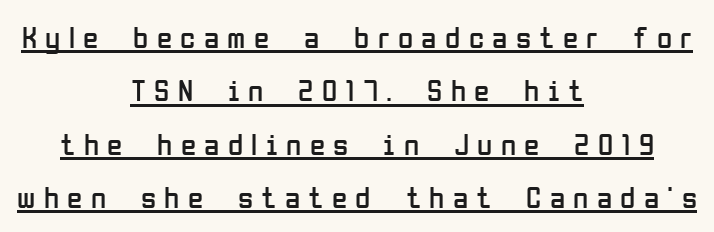
The image shows 31 px regular-weight, condensed sans-serif type, upright; set centered, line spacing 1.72x, unusually wide letter spacing (+0.27 em), underlined; low stroke contrast and a medium x-height.
